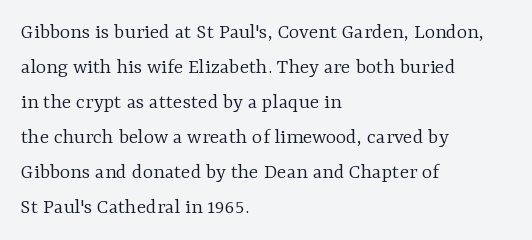
Every stem runs plumb, perpendicular to the baseline. Ink coverage per letter is moderate at most. Does extra space separate the letters? No, they use regular spacing. Line starts are locked; line ends wander. If you measured baseline to baseline, you'd find a middling distance.
